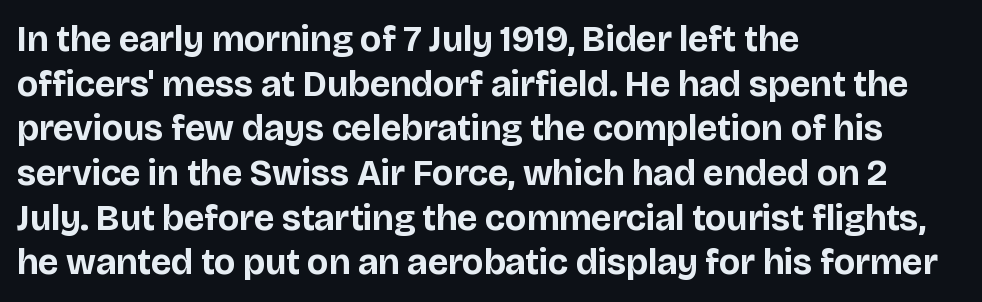
{"serif": "no", "italic": "no", "bold": "yes", "weight": "bold", "width": "normal", "stroke_contrast": "low", "x_height": "large", "monospaced": "no", "underline": "no", "align": "left", "line_spacing_ratio": 1.24, "letter_spacing": "normal", "letter_spacing_em": 0.0, "glyph_px": 36}
